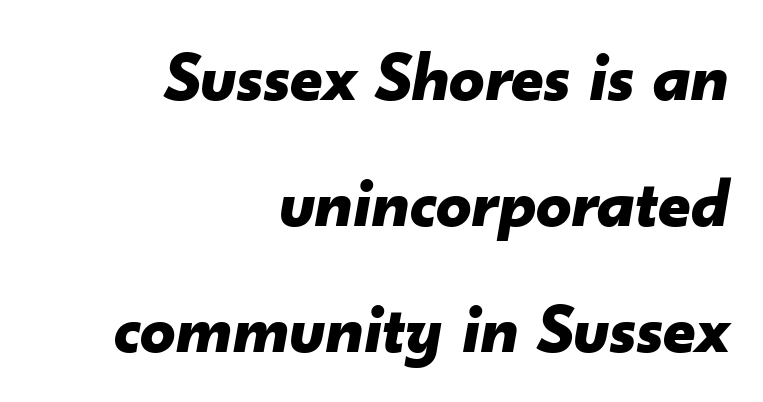
Q: Is the text bold? A: Yes.
Q: Is the text italic (slanted)? A: Yes, it leans right by about 10 degrees.
Q: Is the text underlined? A: No.
Q: How is the paragraph aligned? A: Right-aligned.
Q: Is the spacing between letters normal or unusually wide? A: Normal.
Q: Width (condensed, normal, or wide)? A: Normal.
Q: Stroke contrast? A: Low.
Q: x-height? A: Small.
Q: Monospaced? A: No.
